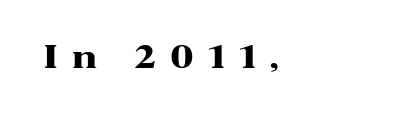
Q: Is the text bold? A: Yes.
Q: Is the text italic (slanted)? A: No, it is upright.
Q: Is the typeface a serif or a sans-serif typeface? A: Serif.
Q: Is the text underlined? A: No.
Q: Is the spacing between letters normal or unusually wide? A: Unusually wide.
Q: Width (condensed, normal, or wide)? A: Wide.
Q: Stroke contrast? A: High.
Q: x-height? A: Medium.
Q: Monospaced? A: No.
